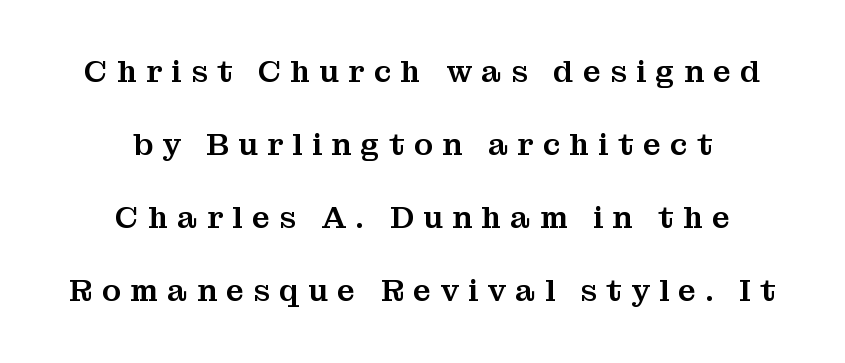
{"serif": "yes", "italic": "no", "width": "normal", "stroke_contrast": "medium", "x_height": "medium", "monospaced": "no", "underline": "no", "align": "center", "line_spacing": "loose", "line_spacing_ratio": 2.36, "letter_spacing": "wide", "letter_spacing_em": 0.3, "glyph_px": 31}
